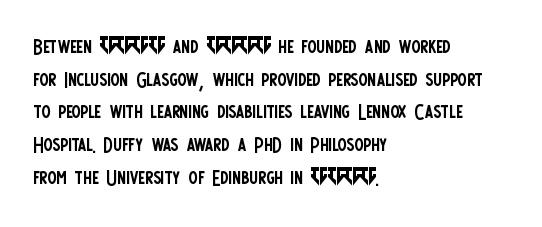
Q: Is the text bold? A: No.
Q: Is the text italic (slanted)? A: No, it is upright.
Q: Is the text underlined? A: No.
Q: How is the paragraph aligned? A: Left-aligned.
Q: Is the spacing between letters normal or unusually wide? A: Normal.
